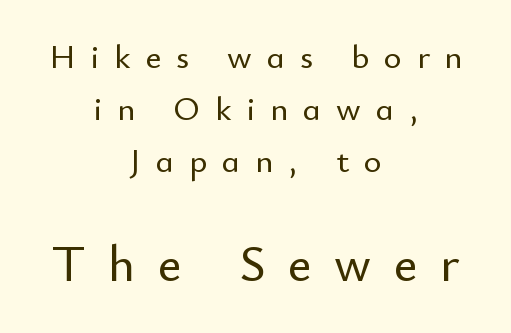
{"serif": "no", "italic": "no", "width": "normal", "stroke_contrast": "low", "x_height": "small", "monospaced": "no", "underline": "no", "align": "center", "line_spacing": "normal", "line_spacing_ratio": 1.53, "letter_spacing": "wide", "letter_spacing_em": 0.44, "larger_block": "second", "size_ratio": 1.5, "glyph_px": 51}
